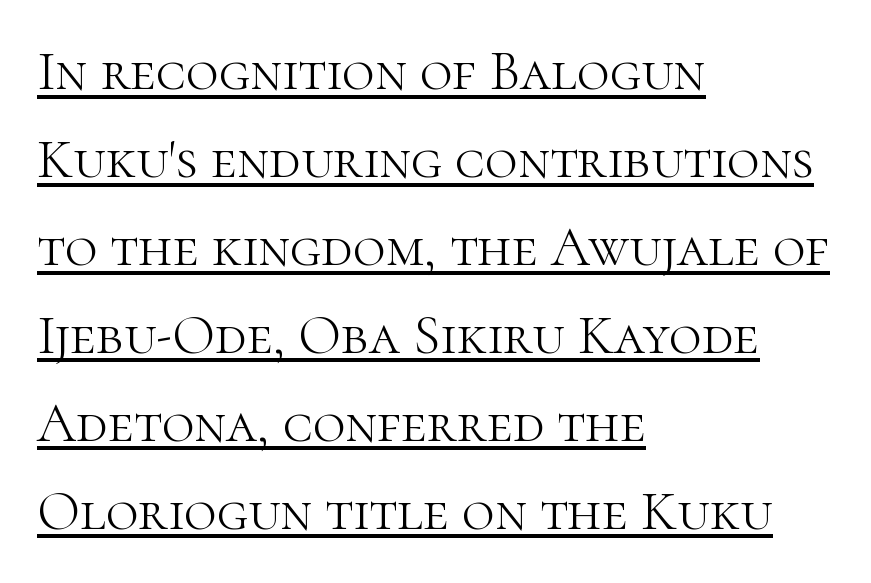
{"serif": "yes", "italic": "no", "bold": "no", "weight": "light", "width": "normal", "stroke_contrast": "high", "x_height": "medium", "monospaced": "no", "underline": "yes", "align": "left", "line_spacing": "normal", "line_spacing_ratio": 1.57, "letter_spacing": "normal", "letter_spacing_em": 0.0, "glyph_px": 56}
